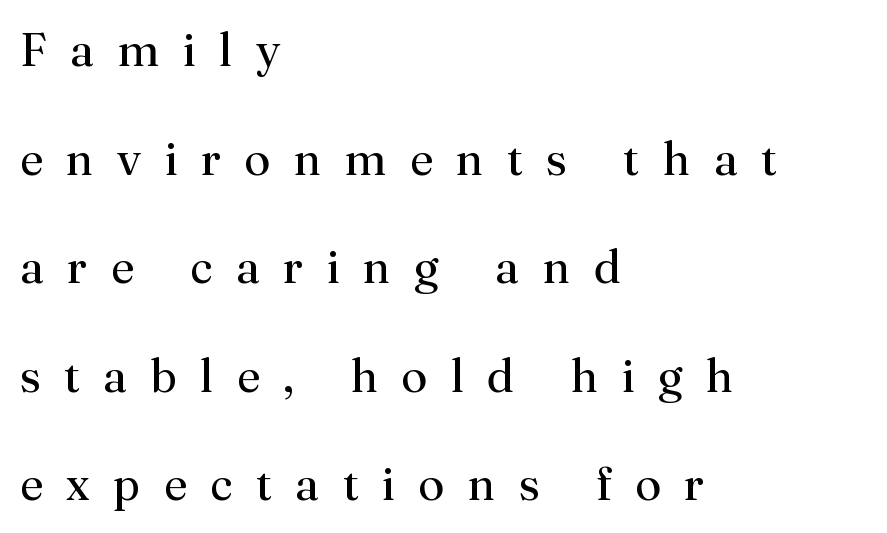
Q: Is the text bold? A: No.
Q: Is the text italic (slanted)? A: No, it is upright.
Q: Is the typeface a serif or a sans-serif typeface? A: Serif.
Q: Is the text underlined? A: No.
Q: How is the paragraph aligned? A: Left-aligned.
Q: Is the spacing between letters normal or unusually wide? A: Unusually wide.
Q: Is the spacing between lines tight, normal or loose? A: Loose.
Q: Width (condensed, normal, or wide)? A: Normal.
Q: Stroke contrast? A: Medium.
Q: x-height? A: Small.
Q: Monospaced? A: No.
